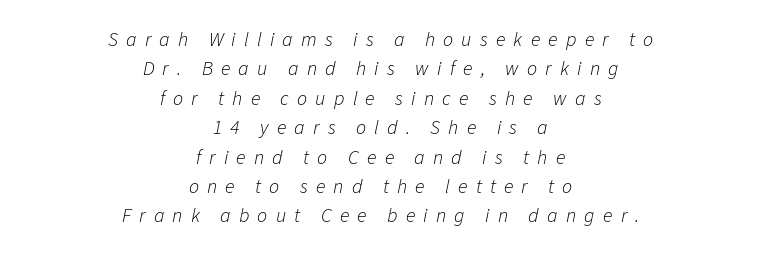
The image shows 20 px text type, italic (leaning right); set centered, normal line spacing (1.47x), unusually wide letter spacing (+0.41 em), not underlined.
